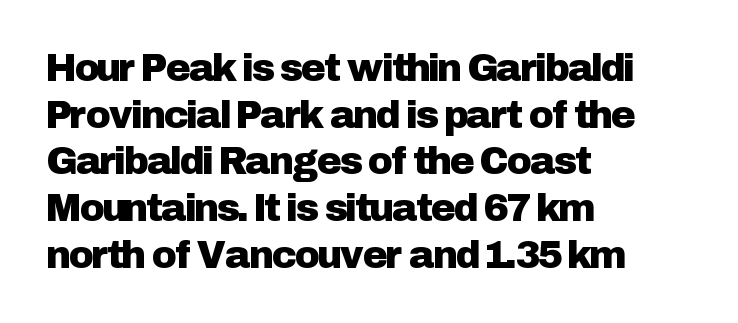
Q: Is the text italic (slanted)? A: No, it is upright.
Q: Is the typeface a serif or a sans-serif typeface? A: Sans-serif.
Q: Is the text underlined? A: No.
Q: How is the paragraph aligned? A: Left-aligned.
Q: Is the spacing between letters normal or unusually wide? A: Normal.
Q: Width (condensed, normal, or wide)? A: Normal.
Q: Stroke contrast? A: Low.
Q: x-height? A: Medium.
Q: Monospaced? A: No.
